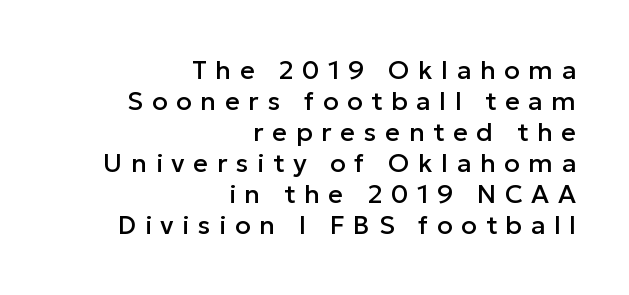
{"italic": "no", "underline": "no", "align": "right", "line_spacing_ratio": 1.19, "letter_spacing": "wide", "letter_spacing_em": 0.33, "glyph_px": 26}
